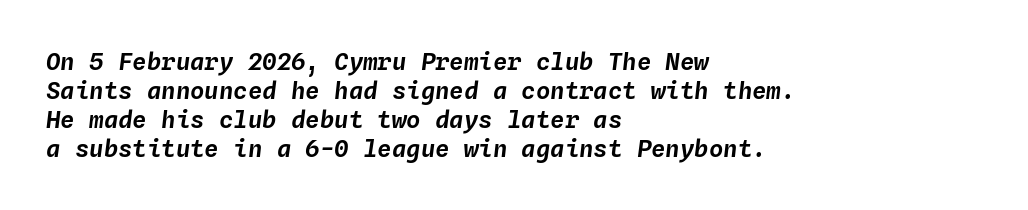
Q: Is the text italic (slanted)? A: Yes, it leans right by about 4 degrees.
Q: Is the text underlined? A: No.
Q: How is the paragraph aligned? A: Left-aligned.
Q: Is the spacing between letters normal or unusually wide? A: Normal.
